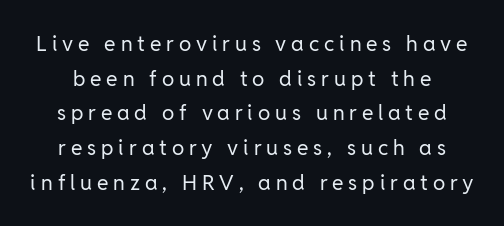
Q: Is the text bold? A: No.
Q: Is the text italic (slanted)? A: No, it is upright.
Q: Is the text underlined? A: No.
Q: Is the spacing between letters normal or unusually wide? A: Unusually wide.
Q: Is the spacing between lines tight, normal or loose? A: Normal.
